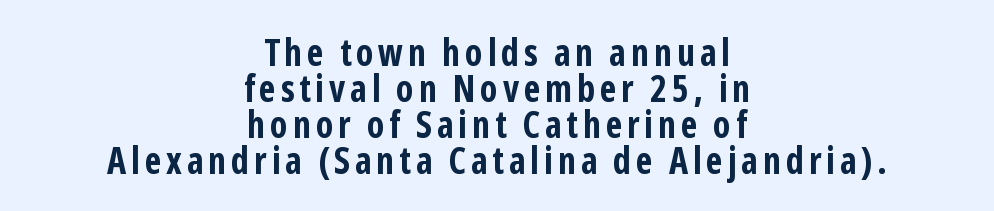
The setting favours the middle, as headings and verse often do. The space beneath each line is pristine and unruled. The characters look thick and weighty, a clear bold. In terms of leading, this rendering errs on the cramped side. This sample has the flowing, uneven cadence of proportional lettering. Tall strokes in this sample are plumb rather than angled.
